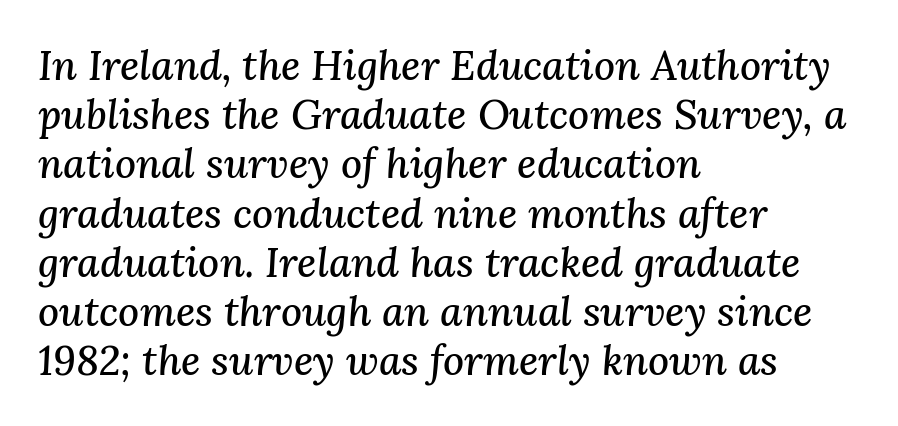
The image shows 41 px serif type, italic (leaning right); set left-aligned, line spacing 1.2x, normal letter spacing, not underlined; medium stroke contrast and a medium x-height.
